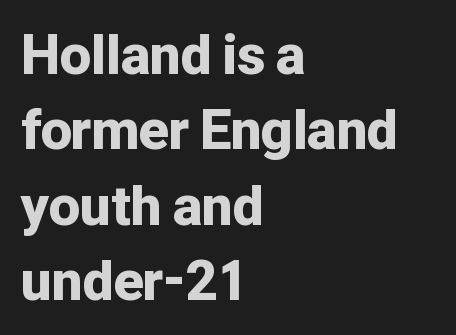
{"serif": "no", "italic": "no", "bold": "yes", "weight": "bold", "width": "normal", "stroke_contrast": "low", "x_height": "medium", "monospaced": "no", "underline": "no", "align": "left", "line_spacing": "normal", "line_spacing_ratio": 1.37, "letter_spacing": "normal", "letter_spacing_em": 0.0, "glyph_px": 55}
